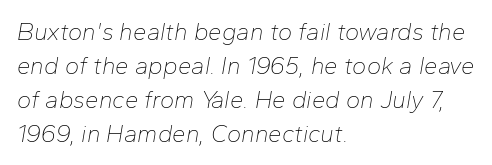
The image shows 24 px text type, italic (leaning right); set left-aligned, normal line spacing (1.41x), normal letter spacing, not underlined.
